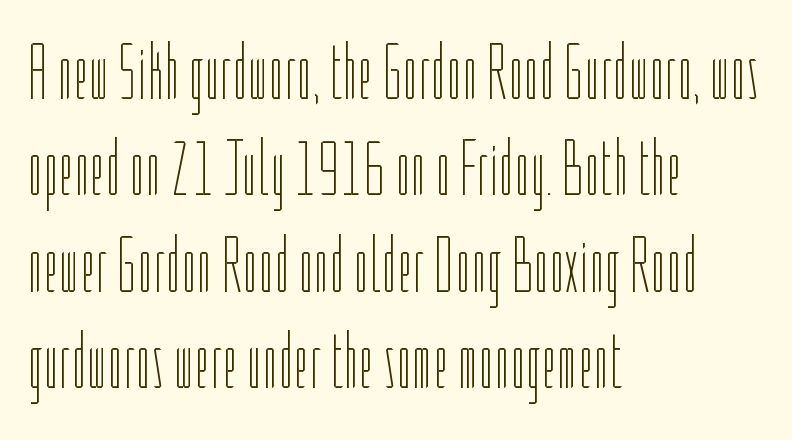
Q: Is the text bold? A: No.
Q: Is the text italic (slanted)? A: No, it is upright.
Q: Is the text underlined? A: No.
Q: How is the paragraph aligned? A: Left-aligned.
Q: Is the spacing between letters normal or unusually wide? A: Normal.
Q: Width (condensed, normal, or wide)? A: Condensed.
Q: Stroke contrast? A: Low.
Q: x-height? A: Medium.
Q: Monospaced? A: No.
